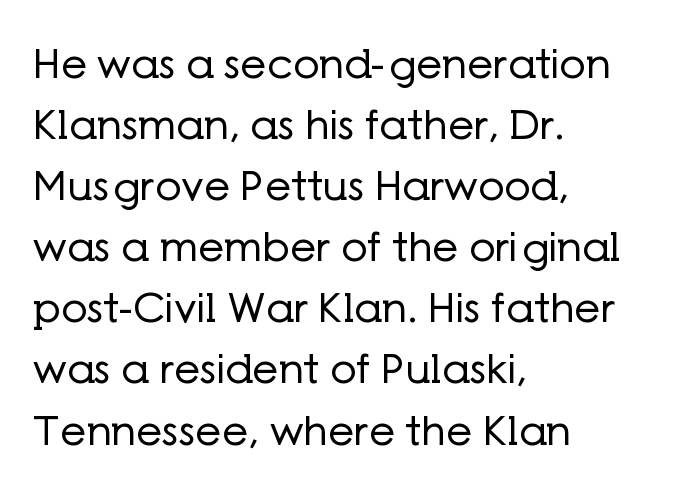
This sample has the flowing, uneven cadence of proportional lettering. This is sans-serif lettering, the kind often seen on screens and signage. This rendering leaves character spacing at its baseline value. The font's upright variant was chosen for this text. Horizontal bands of white between lines are of average thickness.
